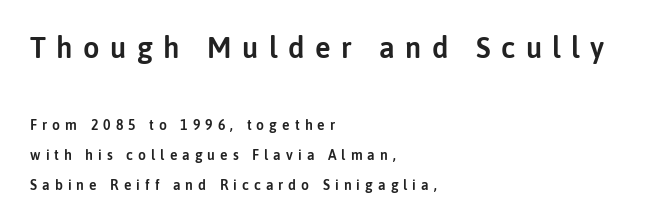
The image shows 29 px sans-serif type, upright; set left-aligned, loose line spacing (2.16x), unusually wide letter spacing (+0.36 em), not underlined; the first (top) block is 2.07x larger; low stroke contrast and a medium x-height.
